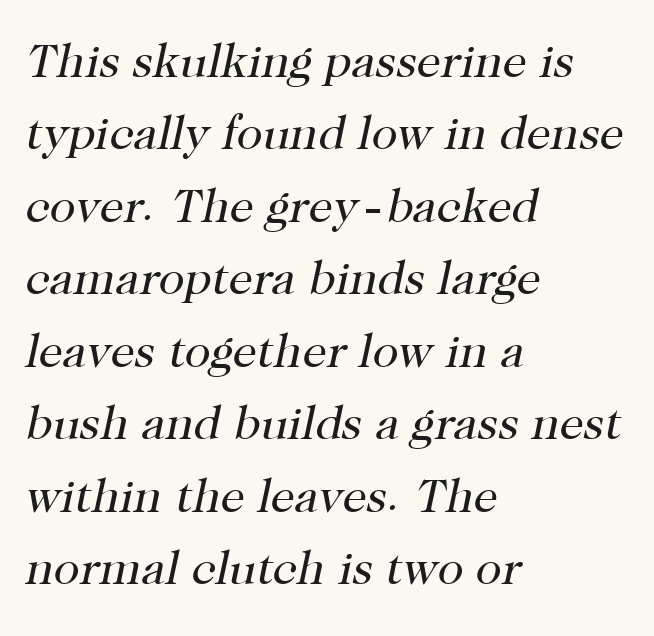
The image shows 48 px regular-weight serif type, italic (leaning right); set left-aligned, normal line spacing (1.51x), normal letter spacing, not underlined; high stroke contrast and a medium x-height.
